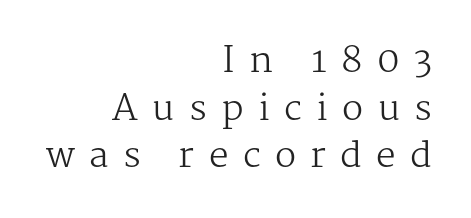
The image shows 35 px regular-weight serif type, upright; set right-aligned, normal line spacing (1.36x), unusually wide letter spacing (+0.41 em), not underlined; medium stroke contrast and a medium x-height.
